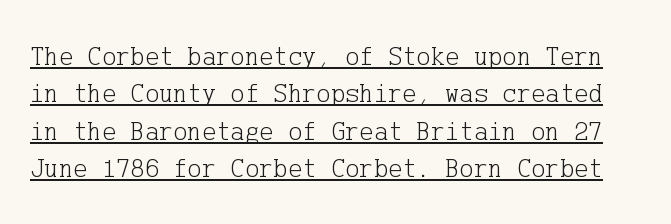
Nope, not italic — everything's standing straight. No letter is thick-stroked: the sample isn't bold. Does extra space separate the letters? No, they use regular spacing. The rows are spaced the way most documents space them. A typographer would call this underscored text.
